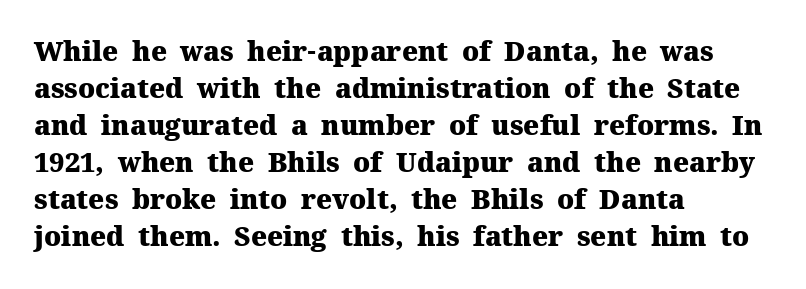
The image shows 27 px bold type, upright; set left-aligned, normal line spacing (1.37x), normal letter spacing, not underlined.
